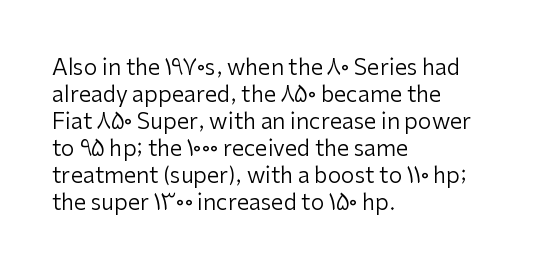
{"italic": "no", "bold": "no", "underline": "no", "align": "left", "line_spacing_ratio": 1.23, "letter_spacing": "normal", "letter_spacing_em": 0.0, "glyph_px": 22}
